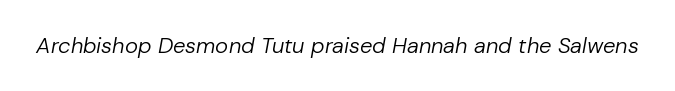
Descenders hang freely into open space. The axis of the letterforms is tilted away from vertical. Observe the ordinary spacing: letters are neighbours, not strangers. These glyphs show unthickened strokes, regular width or finer.
